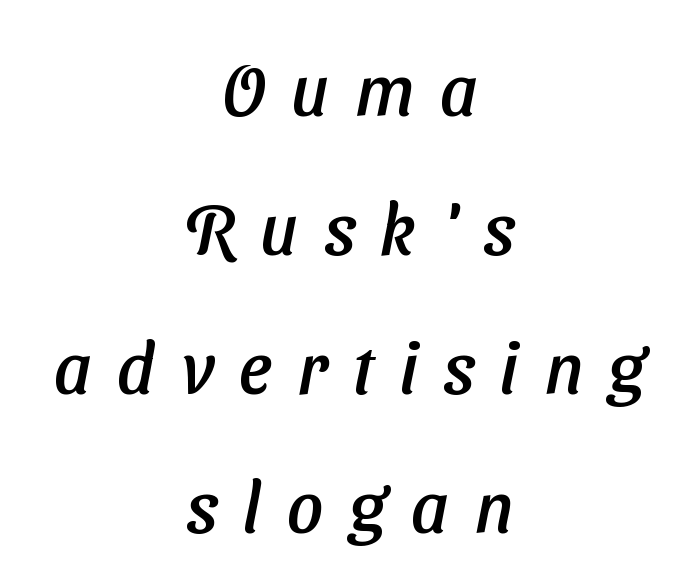
Q: Is the typeface a serif or a sans-serif typeface? A: Sans-serif.
Q: Is the text underlined? A: No.
Q: How is the paragraph aligned? A: Centered.
Q: Is the spacing between letters normal or unusually wide? A: Unusually wide.
Q: Is the spacing between lines tight, normal or loose? A: Loose.
Q: Width (condensed, normal, or wide)? A: Normal.
Q: Stroke contrast? A: Low.
Q: x-height? A: Medium.
Q: Monospaced? A: No.
